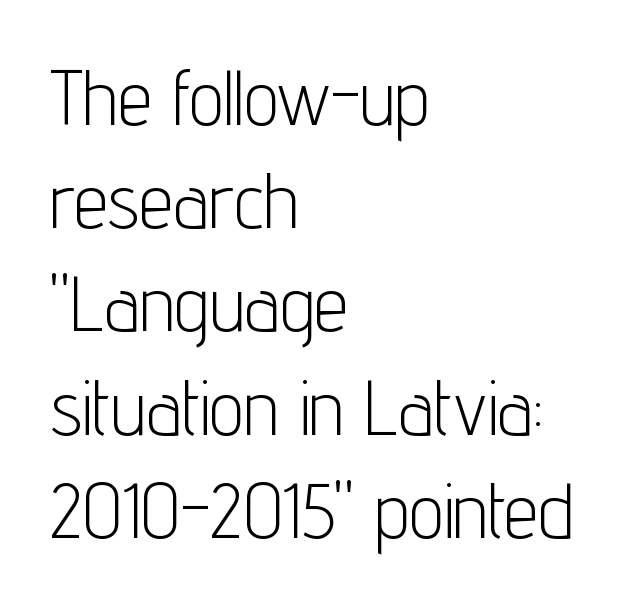
This is the regular roman posture of the typeface. Line beginnings align vertically; line endings do not. Stems and bowls with no extra thickness — not bold. Varying glyph widths throughout — classic text-font behaviour.
